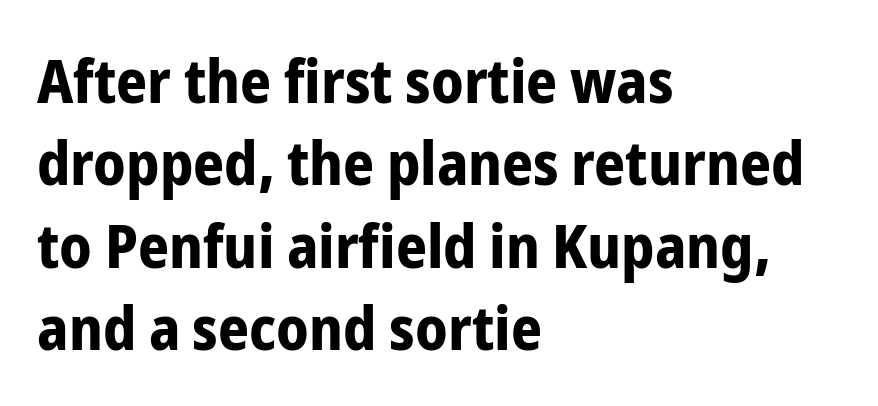
Its strokes are broad and dark, the hallmark of bold type. Does extra space separate the letters? No, they use regular spacing. The letters carry no serifs — their stems end cleanly without finishing strokes. Descender tails drop into unmarked territory. In terms of posture, this sample is upright. Summary of vertical rhythm: regular, with standard interline spacing.
